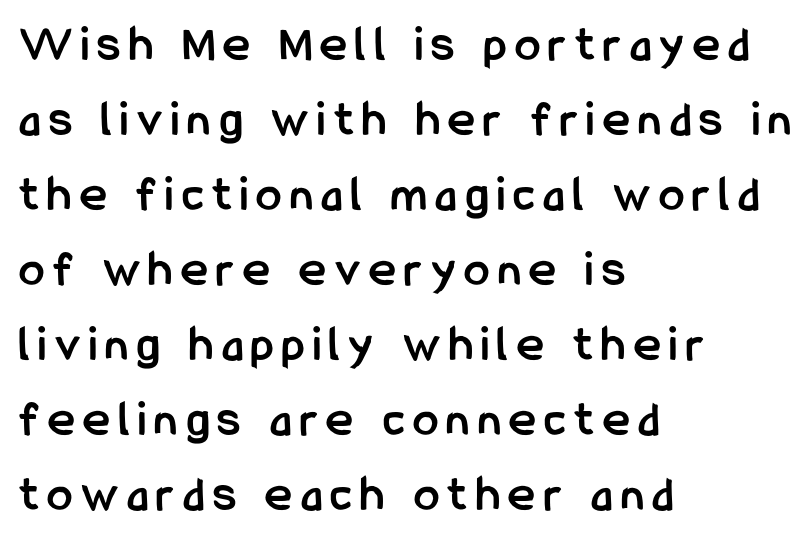
The image shows 51 px semibold, condensed sans-serif type, upright; set left-aligned, normal line spacing (1.47x), not underlined; low stroke contrast and a medium x-height.
